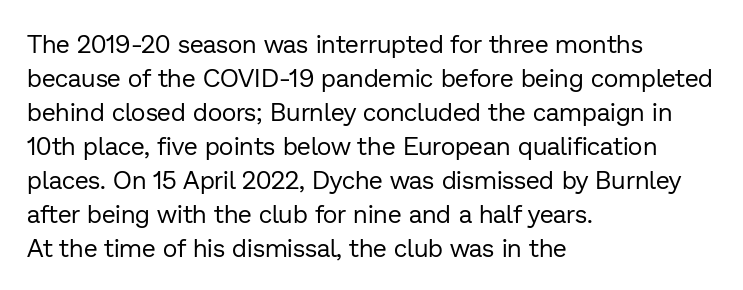
{"italic": "no", "bold": "no", "underline": "no", "align": "left", "line_spacing": "normal", "line_spacing_ratio": 1.36, "letter_spacing": "normal", "letter_spacing_em": 0.0, "glyph_px": 25}
